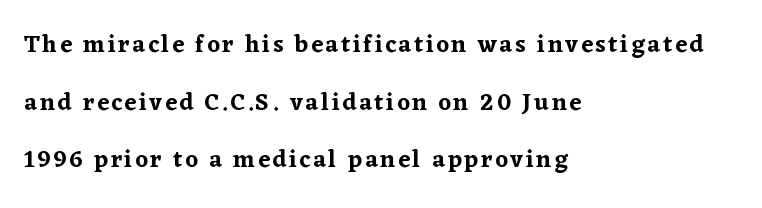
The image shows 24 px text type, upright; set left-aligned, loose line spacing (2.4x), not underlined.
